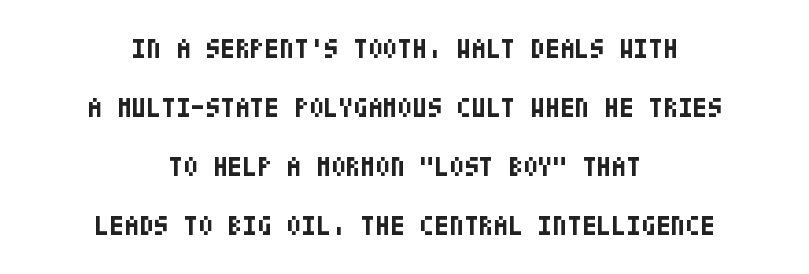
The image shows 27 px bold type, upright; set centered, loose line spacing (2.19x), normal letter spacing, not underlined.
